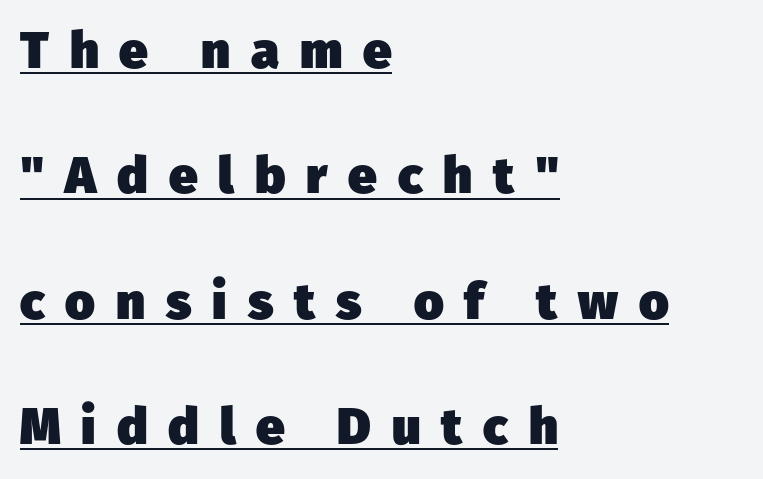
The image shows 51 px heavy sans-serif type; set left-aligned, loose line spacing (2.46x), unusually wide letter spacing (+0.41 em), underlined; low stroke contrast and a medium x-height.
